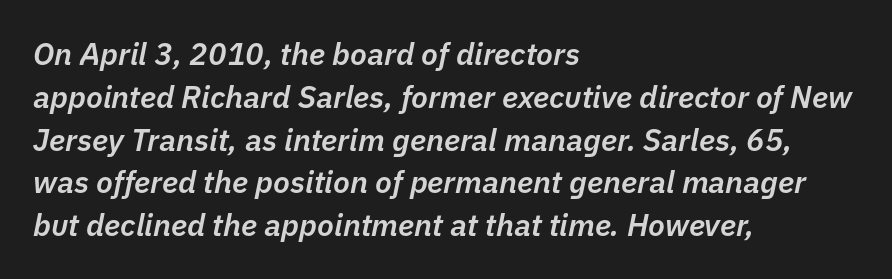
{"italic": "yes", "lean": "right", "slant_degrees": 11, "bold": "semi", "weight": "semibold", "width": "normal", "stroke_contrast": "low", "x_height": "medium", "monospaced": "no", "underline": "no", "align": "left", "line_spacing": "normal", "line_spacing_ratio": 1.38, "letter_spacing": "normal", "letter_spacing_em": 0.0, "glyph_px": 31}
